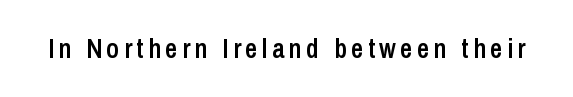
{"italic": "no", "bold": "semi", "underline": "no", "glyph_px": 27}
